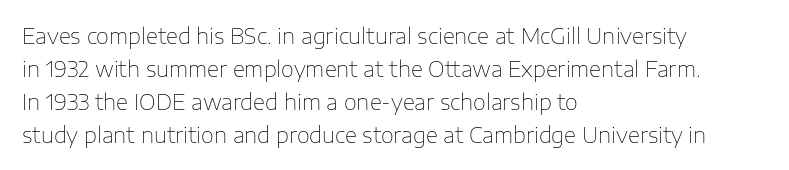
The image shows 21 px text type, upright; set left-aligned, normal line spacing (1.57x), normal letter spacing, not underlined.
